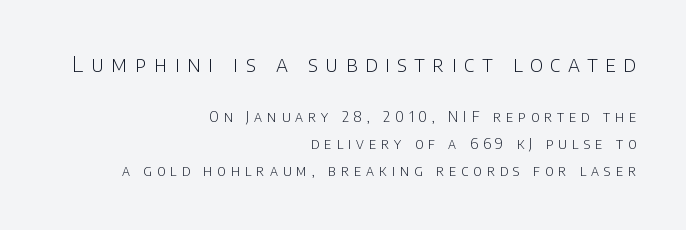
Q: Is the text bold? A: No.
Q: Is the text italic (slanted)? A: No, it is upright.
Q: Is the text underlined? A: No.
Q: How is the paragraph aligned? A: Right-aligned.
Q: Is the spacing between letters normal or unusually wide? A: Unusually wide.
Q: Is the spacing between lines tight, normal or loose? A: Loose.
Q: Which block of text is set in a larger size, the first (top) or the second (bottom)? A: The first (top) one.
